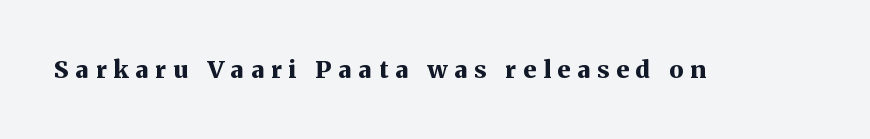
Someone cranked the tracking dial way up on this one. When letters stand straight like this, we call the style roman or upright. Bare-footed words on every line. The strokes are fattened all the way to bold.
